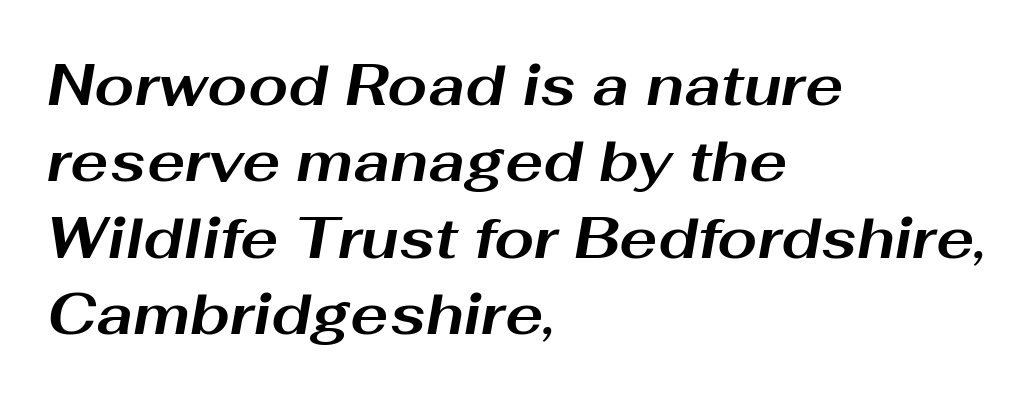
Reading down the block, your eye returns to a fixed left position each line. The rendering applies a slant to the glyphs. The horizontal fit of the characters is conventional and even. Note the varied advance widths — an 'i' is clearly narrower than an 'm'. What weight is shown? A full bold with thick strokes. A clean baseline with only descenders dipping below it.
